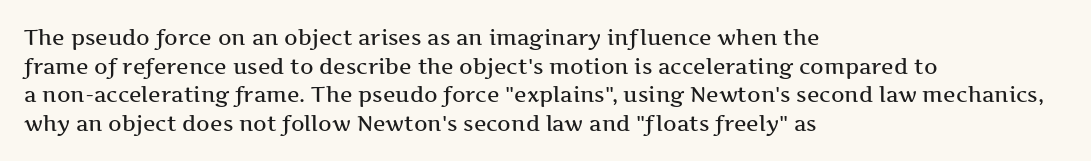
The image shows 21 px text type, upright; set left-aligned, normal line spacing (1.36x), normal letter spacing, not underlined.
